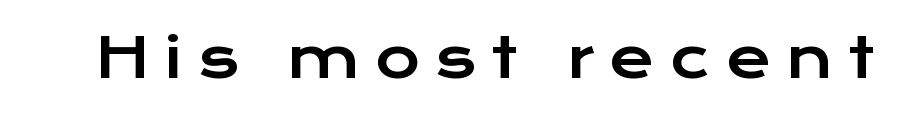
The image shows 55 px wide sans-serif type, upright; set unusually wide letter spacing (+0.27 em), not underlined; low stroke contrast and a medium x-height.
